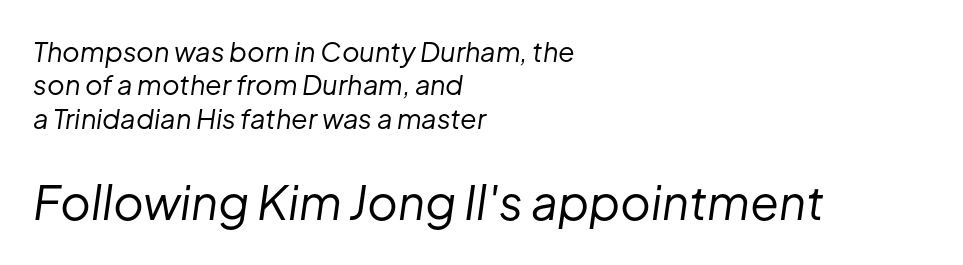
Between these two stacked blocks, the lower one wins on size. The rendering applies a slant to the glyphs. Typeset ragged right — the left edge is the straight one. A bare baseline throughout the passage. The rendering keeps characters at their native spacing.
